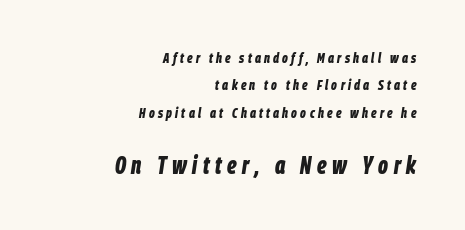
Q: Is the text bold? A: Yes.
Q: Is the text italic (slanted)? A: Yes, it leans right by about 9 degrees.
Q: Is the text underlined? A: No.
Q: How is the paragraph aligned? A: Right-aligned.
Q: Is the spacing between letters normal or unusually wide? A: Unusually wide.
Q: Is the spacing between lines tight, normal or loose? A: Loose.
Q: Which block of text is set in a larger size, the first (top) or the second (bottom)? A: The second (bottom) one.
